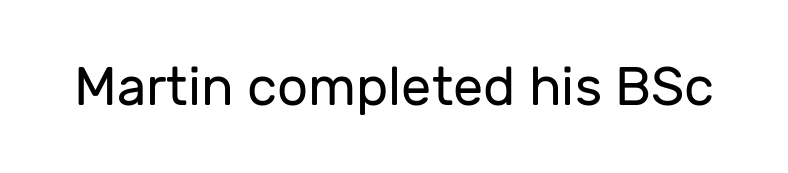
Q: Is the text bold? A: No.
Q: Is the text italic (slanted)? A: No, it is upright.
Q: Is the typeface a serif or a sans-serif typeface? A: Sans-serif.
Q: Is the text underlined? A: No.
Q: Is the spacing between letters normal or unusually wide? A: Normal.
Q: Width (condensed, normal, or wide)? A: Normal.
Q: Stroke contrast? A: Low.
Q: x-height? A: Medium.
Q: Monospaced? A: No.
